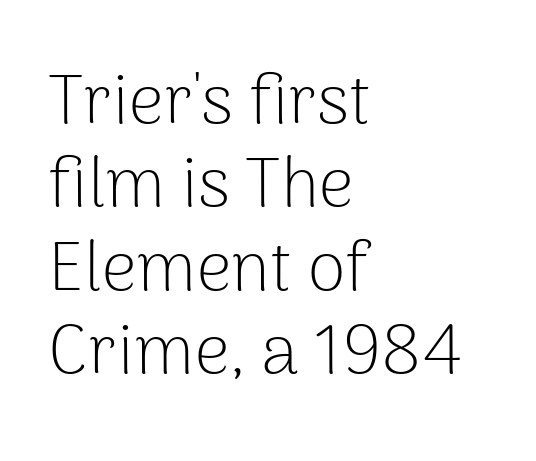
Q: Is the text bold? A: No.
Q: Is the text italic (slanted)? A: No, it is upright.
Q: Is the typeface a serif or a sans-serif typeface? A: Sans-serif.
Q: Is the text underlined? A: No.
Q: How is the paragraph aligned? A: Left-aligned.
Q: Is the spacing between letters normal or unusually wide? A: Normal.
Q: Width (condensed, normal, or wide)? A: Normal.
Q: Stroke contrast? A: Low.
Q: x-height? A: Medium.
Q: Monospaced? A: No.
